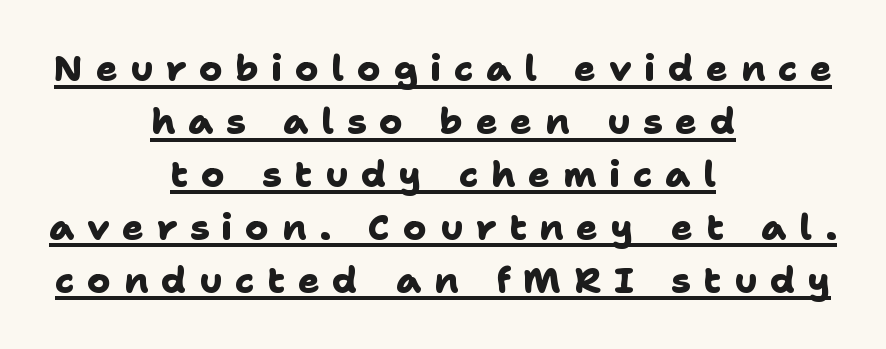
Nope, no serifs anywhere on these letters. Every word sits above its own underline. A student would call this center alignment; a typographer would say set centered. Compared with typical body copy, the letter spacing here is much looser. Interline gaps are of average width in this sample.
